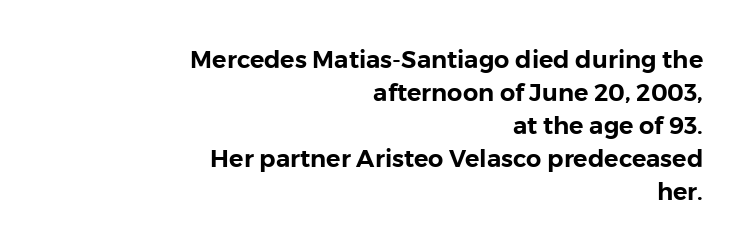
{"italic": "no", "underline": "no", "align": "right", "line_spacing": "normal", "line_spacing_ratio": 1.37, "letter_spacing": "normal", "letter_spacing_em": 0.0, "glyph_px": 24}
